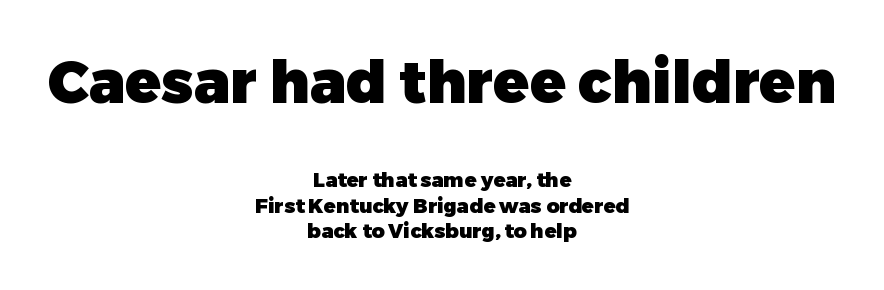
{"serif": "no", "italic": "no", "bold": "yes", "weight": "heavy", "width": "normal", "stroke_contrast": "low", "x_height": "medium", "monospaced": "no", "underline": "no", "align": "center", "line_spacing": "normal", "line_spacing_ratio": 1.27, "letter_spacing": "normal", "letter_spacing_em": 0.0, "larger_block": "first", "size_ratio": 2.95, "glyph_px": 59}
